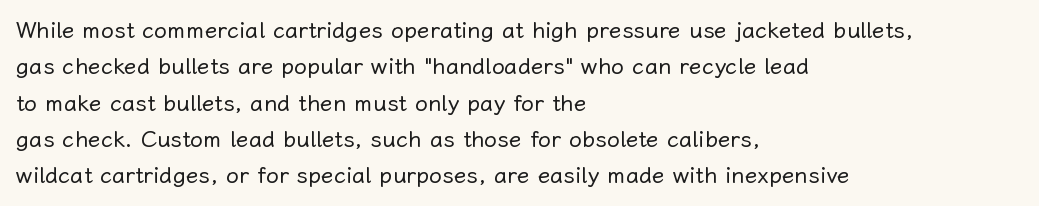
Compared with typical paragraphs, the rows here are spaced about the same. The letterforms sit at book weight or below. Ascenders rise straight up at ninety degrees. The lines are quadded left. Check the space under the baseline: it is left empty. Tracking value appears to be zero — textbook default spacing.
